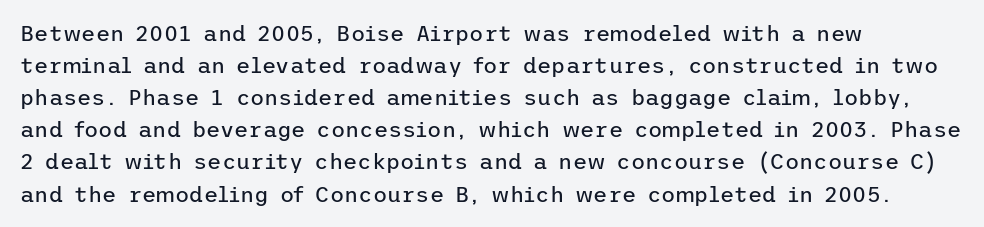
The image shows 22 px text type, upright; set left-aligned, normal line spacing (1.46x), normal letter spacing, not underlined.
